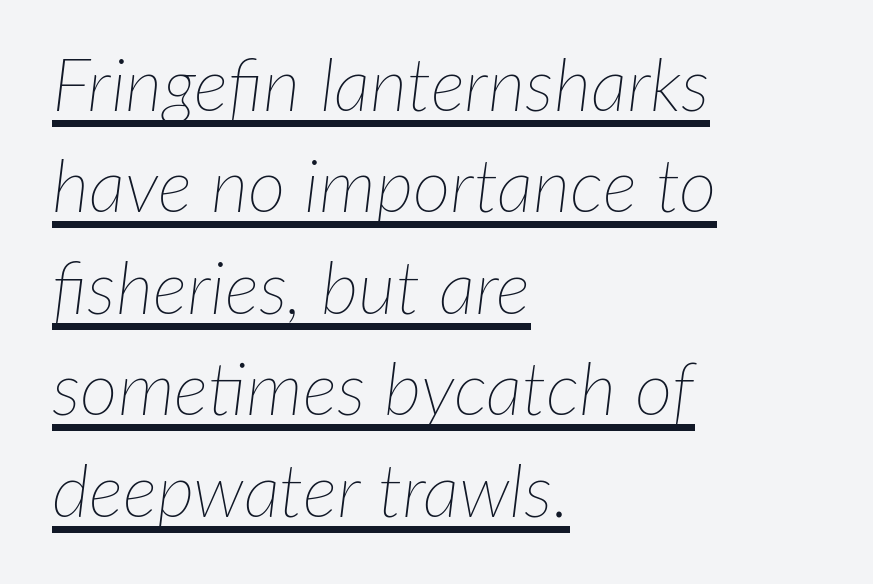
Q: Is the text bold? A: No.
Q: Is the text italic (slanted)? A: Yes, it leans right by about 7 degrees.
Q: Is the text underlined? A: Yes.
Q: How is the paragraph aligned? A: Left-aligned.
Q: Is the spacing between letters normal or unusually wide? A: Normal.
Q: Is the spacing between lines tight, normal or loose? A: Normal.
Q: Width (condensed, normal, or wide)? A: Normal.
Q: Stroke contrast? A: Low.
Q: x-height? A: Medium.
Q: Monospaced? A: No.
